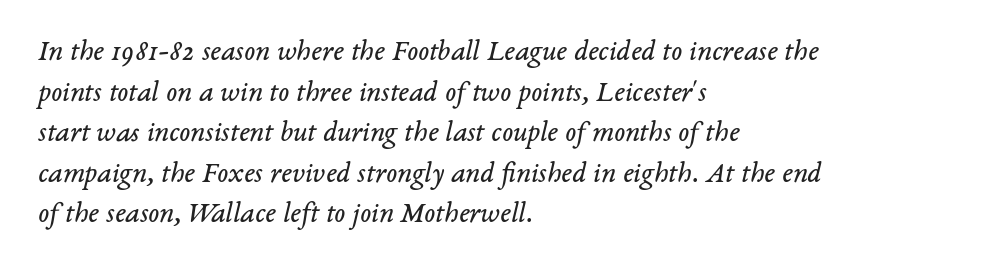
{"serif": "yes", "italic": "yes", "lean": "right", "slant_degrees": 14, "bold": "no", "weight": "regular", "width": "normal", "stroke_contrast": "low", "x_height": "medium", "monospaced": "no", "underline": "no", "align": "left", "line_spacing": "normal", "line_spacing_ratio": 1.4, "letter_spacing": "normal", "letter_spacing_em": 0.0, "glyph_px": 29}
